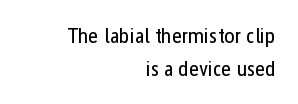
The image shows 22 px text type, upright; set right-aligned, normal line spacing (1.49x), normal letter spacing, not underlined.
